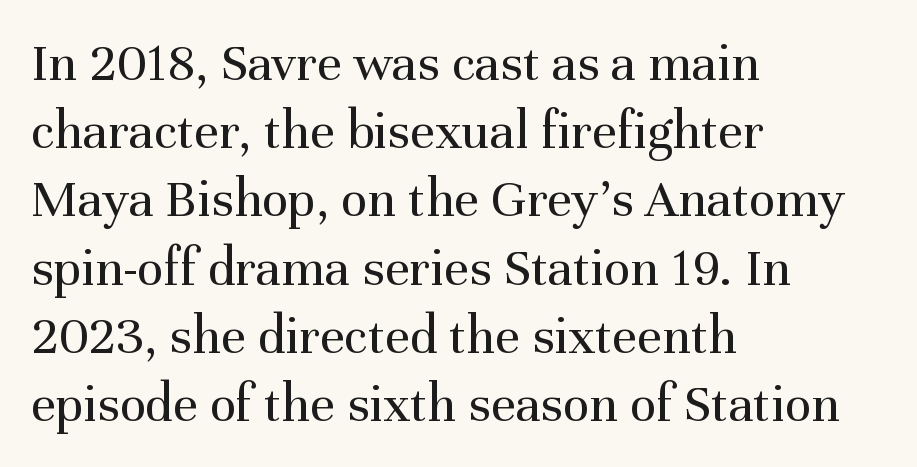
Look at the tracking — it's just the regular setting, nothing added. The font family rendered here belongs to the serif group. The letterforms sit at book weight or below. A typesetter would mark this as roman, not italic.
